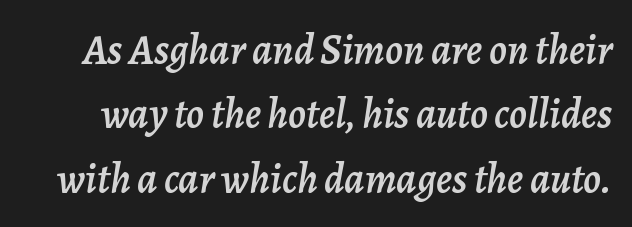
The image shows 42 px text type, italic (leaning right); set normal line spacing (1.53x), normal letter spacing, not underlined; low stroke contrast and a medium x-height.
